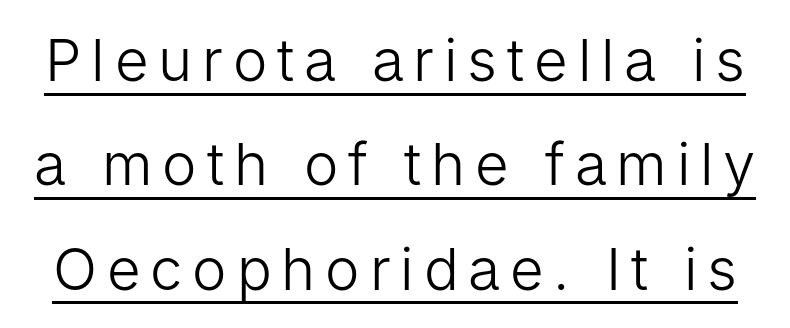
{"serif": "no", "italic": "no", "bold": "no", "weight": "light", "width": "normal", "stroke_contrast": "low", "x_height": "medium", "monospaced": "no", "underline": "yes", "line_spacing_ratio": 1.8, "glyph_px": 58}
